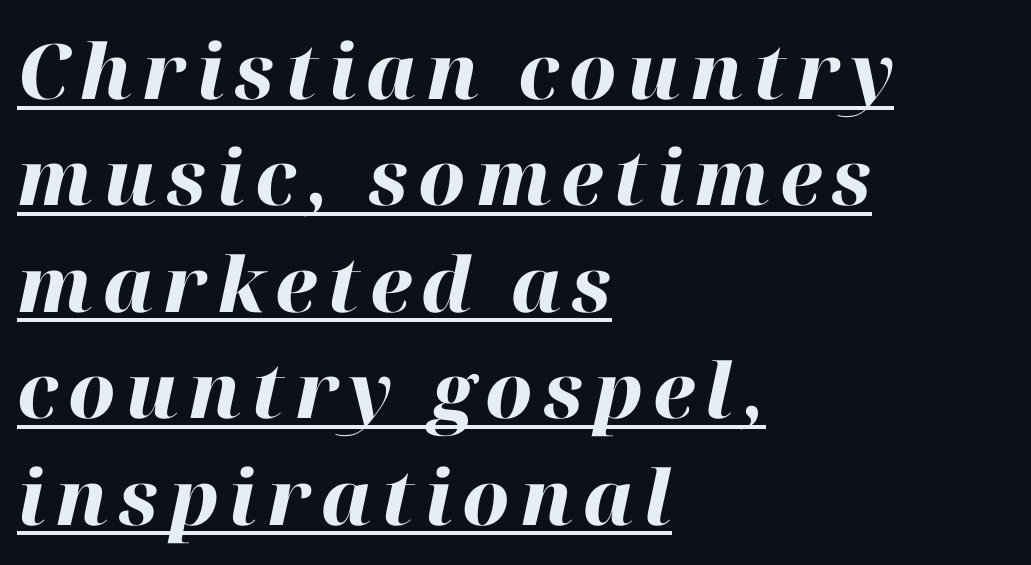
The image shows 76 px heavy type, italic (leaning right); set left-aligned, normal line spacing (1.4x), underlined; high stroke contrast and a medium x-height.
